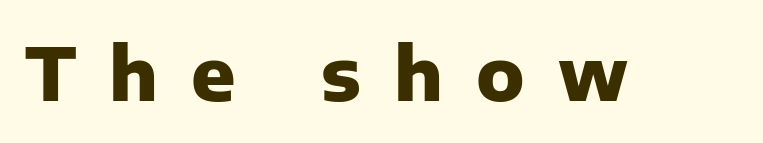
{"serif": "no", "italic": "no", "bold": "yes", "weight": "heavy", "width": "normal", "stroke_contrast": "low", "x_height": "medium", "monospaced": "no", "underline": "no", "letter_spacing": "wide", "letter_spacing_em": 0.45, "glyph_px": 73}
